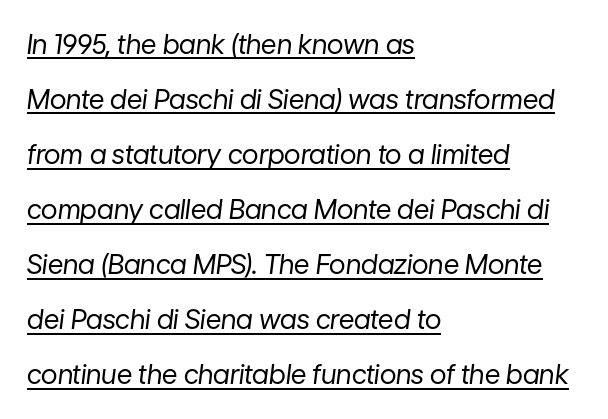
The lettering is marked with a stroke running underneath it. The text carries the slant typical of an italic or oblique font. Compared with typical paragraphs, the rows here are farther apart. Nothing unusual about the tracking: characters are spaced as the font intends. The strokes are not fattened; the text isn't bold.
